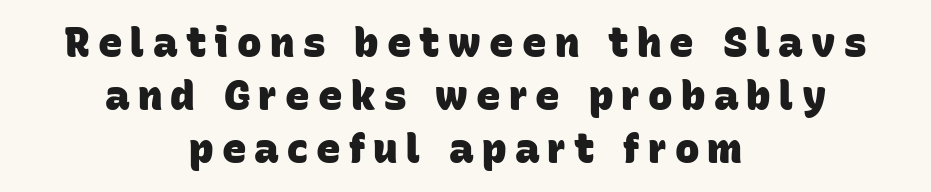
{"serif": "no", "bold": "yes", "weight": "heavy", "width": "normal", "stroke_contrast": "low", "x_height": "large", "monospaced": "no", "underline": "no", "align": "center", "line_spacing": "normal", "line_spacing_ratio": 1.29, "letter_spacing": "wide", "letter_spacing_em": 0.2, "glyph_px": 41}
